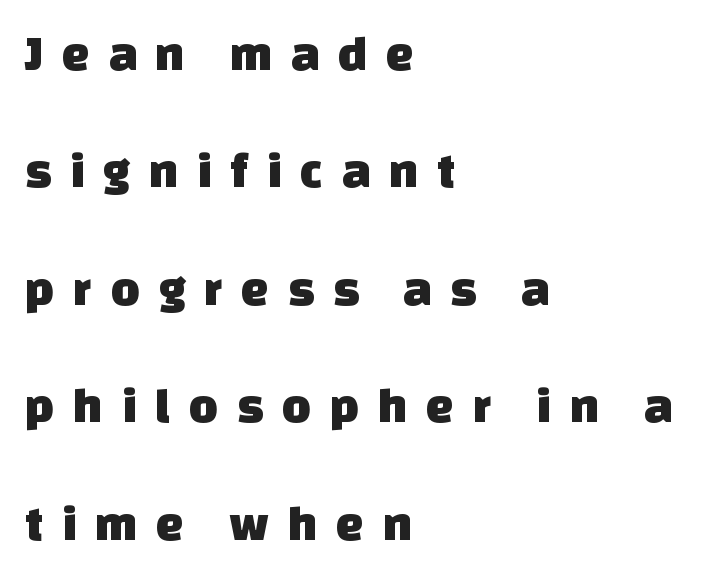
Is the letter spacing exaggerated? Yes — the characters are pushed far apart. A classic flush-left, rag-right setting is used for this passage. Anything drawn beneath the words? Only blank space. Examine the stroke ends and you'll find no serifs. The letters advance in unequal steps, a hallmark of proportional type.
